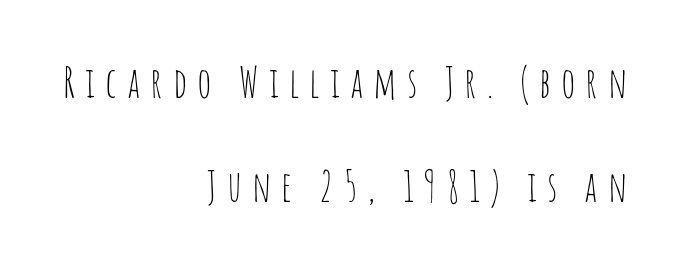
The image shows 42 px thin, condensed sans-serif type, upright; set right-aligned, loose line spacing (2.47x), unusually wide letter spacing (+0.24 em), not underlined; low stroke contrast and a large x-height.
